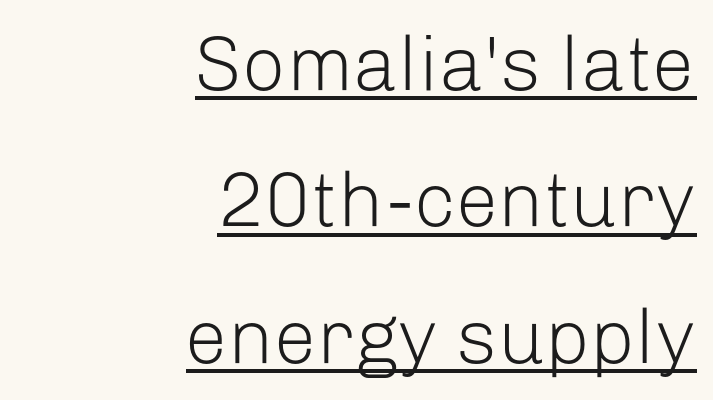
The image shows 77 px light sans-serif type, upright; set right-aligned, line spacing 1.77x, normal letter spacing, underlined; low stroke contrast and a medium x-height.
